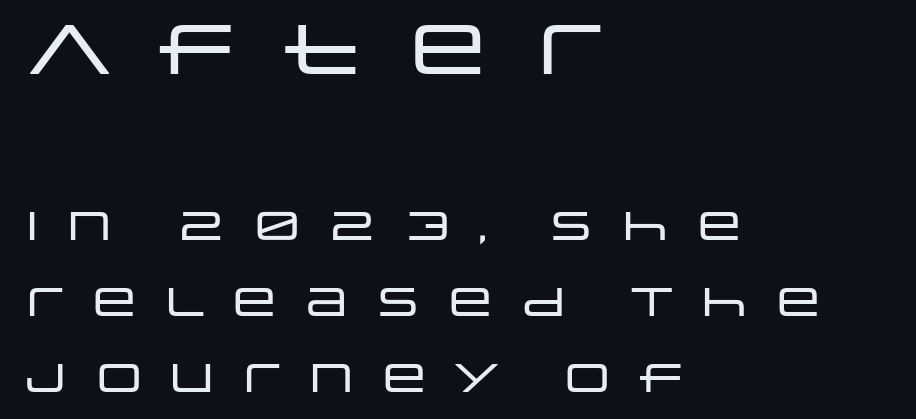
You could fit nearly another row in the gap between these rows. Horizontally, the lines are justified to the leading edge only. This is roman type, the default non-slanted kind. In this sample the first text group is rendered at the bigger scale. Someone cranked the tracking dial way up on this one. The space beneath each line is pristine and unruled.
